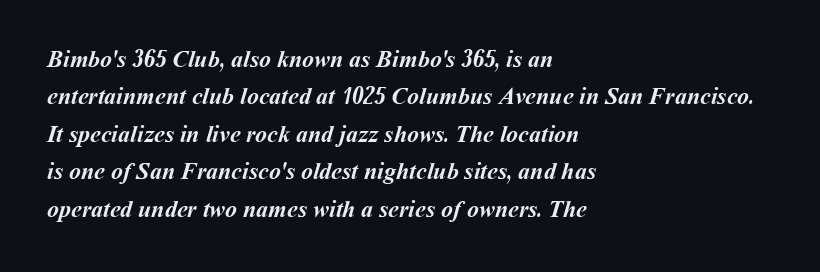
Q: Is the text bold? A: Yes.
Q: Is the text underlined? A: No.
Q: How is the paragraph aligned? A: Left-aligned.
Q: Is the spacing between letters normal or unusually wide? A: Normal.
Q: Is the spacing between lines tight, normal or loose? A: Normal.
